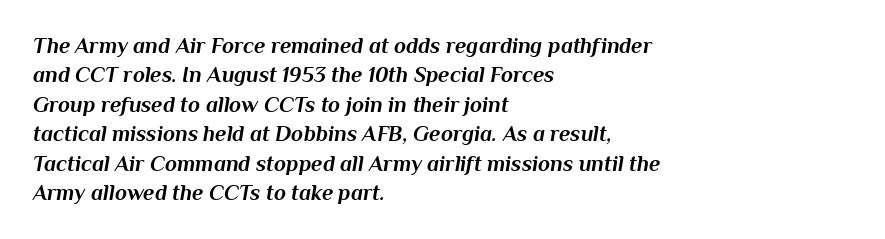
The image shows 22 px bold type, italic (leaning right); set left-aligned, normal line spacing (1.34x), normal letter spacing, not underlined.
